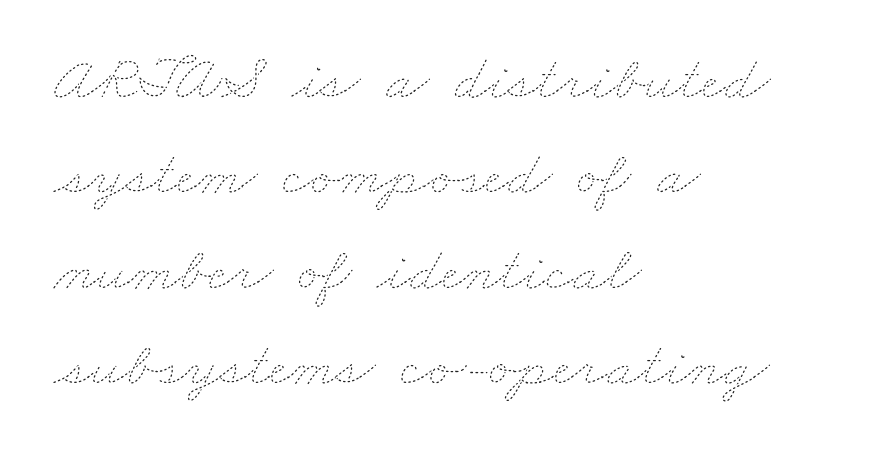
Notice how the passage keeps a crisp vertical edge on the left only. Quick note: underline off. Here the designer chose a conventional face with non-uniform glyph widths. Caption: face not bold, strokes unweighted. Students, note that the glyphs here touch the page at normal intervals.
